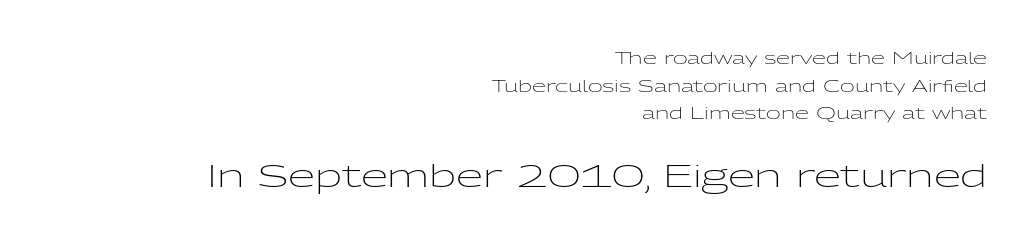
Q: Is the text bold? A: No.
Q: Is the text italic (slanted)? A: No, it is upright.
Q: Is the typeface a serif or a sans-serif typeface? A: Sans-serif.
Q: Is the text underlined? A: No.
Q: How is the paragraph aligned? A: Right-aligned.
Q: Is the spacing between letters normal or unusually wide? A: Normal.
Q: Which block of text is set in a larger size, the first (top) or the second (bottom)? A: The second (bottom) one.
Q: Width (condensed, normal, or wide)? A: Wide.
Q: Stroke contrast? A: Low.
Q: x-height? A: Medium.
Q: Monospaced? A: No.
